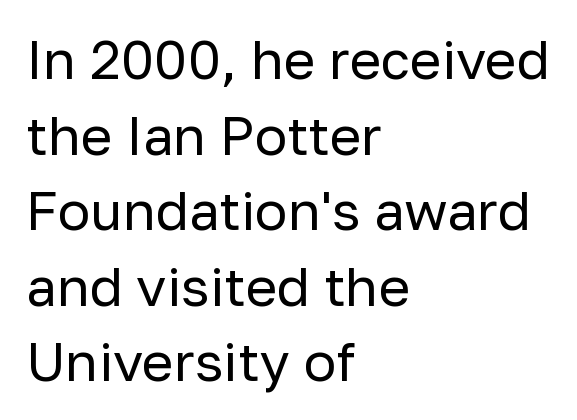
If you measured baseline to baseline, you'd find a middling distance. Note the varied advance widths — an 'i' is clearly narrower than an 'm'. Alignment: flush left. The lettering holds an erect, upright posture throughout. The text was rendered using a sans face with plain stroke endings. A quiet, ordinary-to-light weight characterises the typeface.
